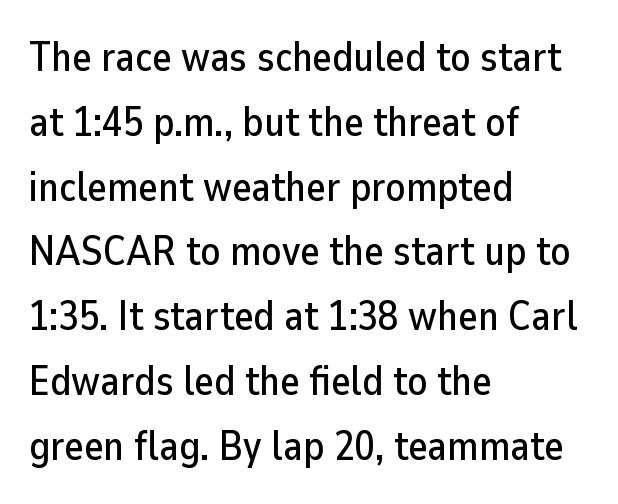
Visually the block forms a straight wall on the left and a jagged coastline on the right. Font category for this specimen: sans-serif. Unmarked baselines from the first word to the last. Notice how the stems are strictly vertical — no italics here. Looks like regular typesetting: each glyph gets only the width it needs. Between one letter and the next there's only the usual sliver of space.
